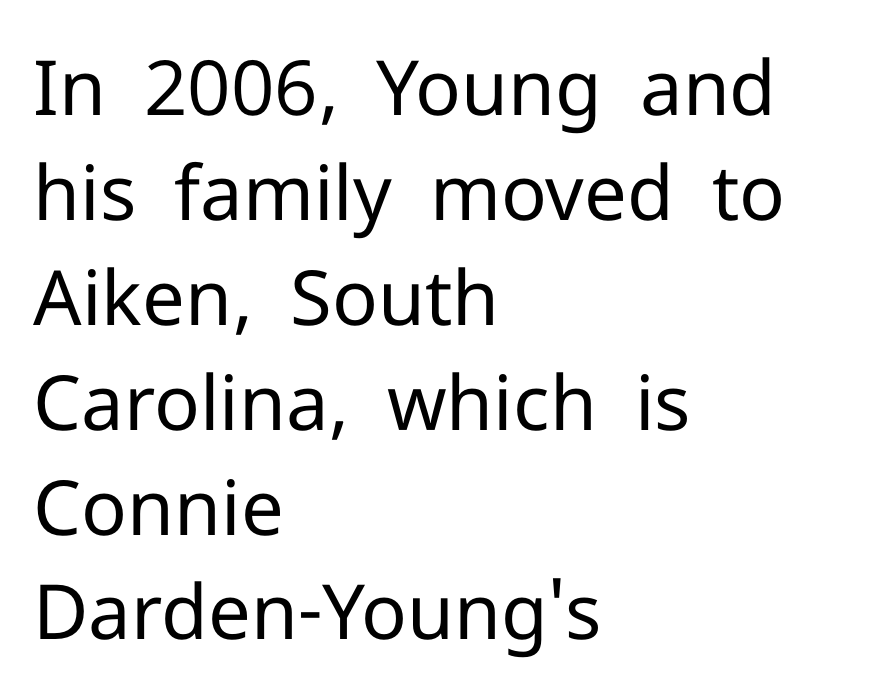
The image shows 76 px regular-weight sans-serif type, upright; set left-aligned, normal line spacing (1.38x), normal letter spacing, not underlined; low stroke contrast and a medium x-height.
